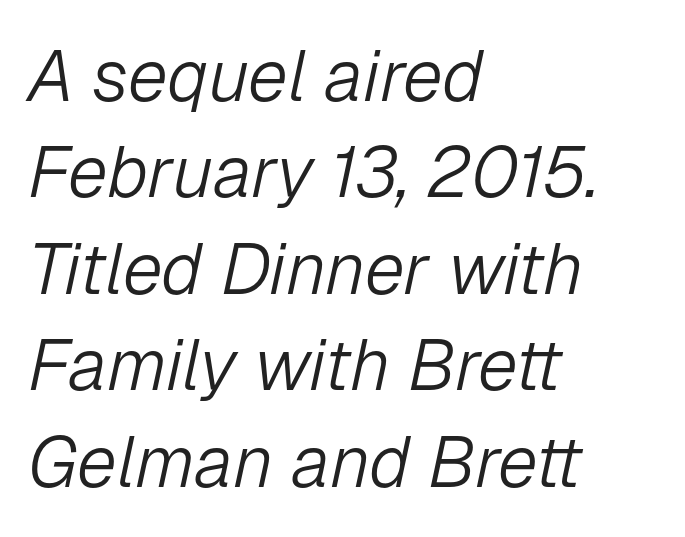
Here the designer chose a conventional face with non-uniform glyph widths. You could call the tracking neutral — neither tight nor loose. These lines were composed using italics. Regular leading. A clean baseline with only descenders dipping below it.
